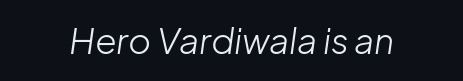
Q: Is the text bold? A: No.
Q: Is the text italic (slanted)? A: Yes, it leans right by about 8 degrees.
Q: Is the text underlined? A: No.
Q: Is the spacing between letters normal or unusually wide? A: Normal.
Q: Width (condensed, normal, or wide)? A: Normal.
Q: Stroke contrast? A: Low.
Q: x-height? A: Medium.
Q: Monospaced? A: No.
